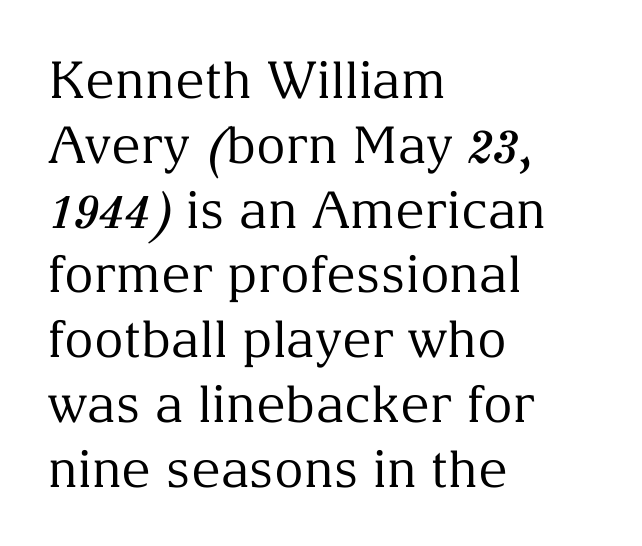
{"serif": "yes", "italic": "no", "bold": "no", "weight": "regular", "width": "normal", "stroke_contrast": "medium", "x_height": "medium", "monospaced": "no", "underline": "no", "align": "left", "line_spacing": "normal", "line_spacing_ratio": 1.27, "letter_spacing": "normal", "letter_spacing_em": 0.0, "glyph_px": 51}
